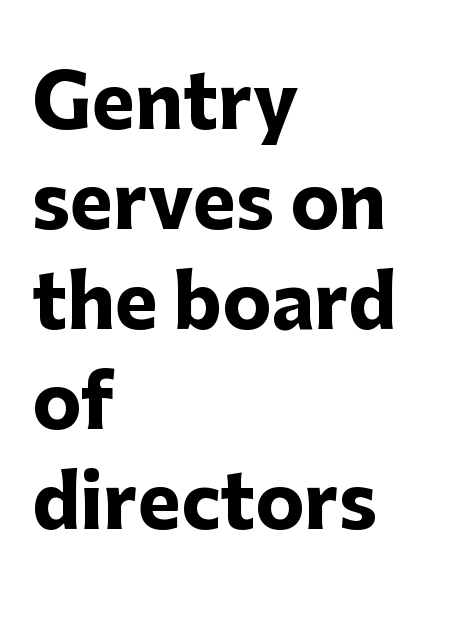
Looks like regular typesetting: each glyph gets only the width it needs. Rule under the text: the space is simply empty. The letters stand upright; this is a roman face. These lines stack with their left ends in a neat column. A sans-serif font was chosen for this passage.
